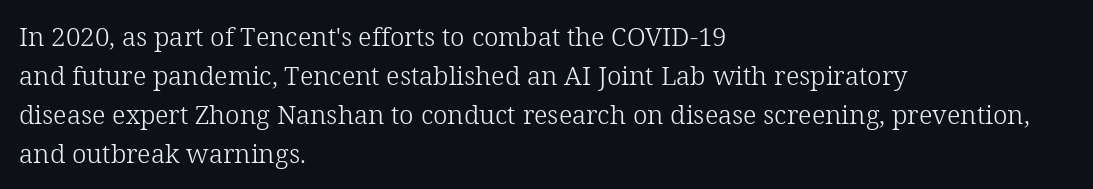
{"italic": "no", "bold": "no", "underline": "no", "align": "left", "line_spacing": "normal", "line_spacing_ratio": 1.5, "letter_spacing": "normal", "letter_spacing_em": 0.0, "glyph_px": 26}
